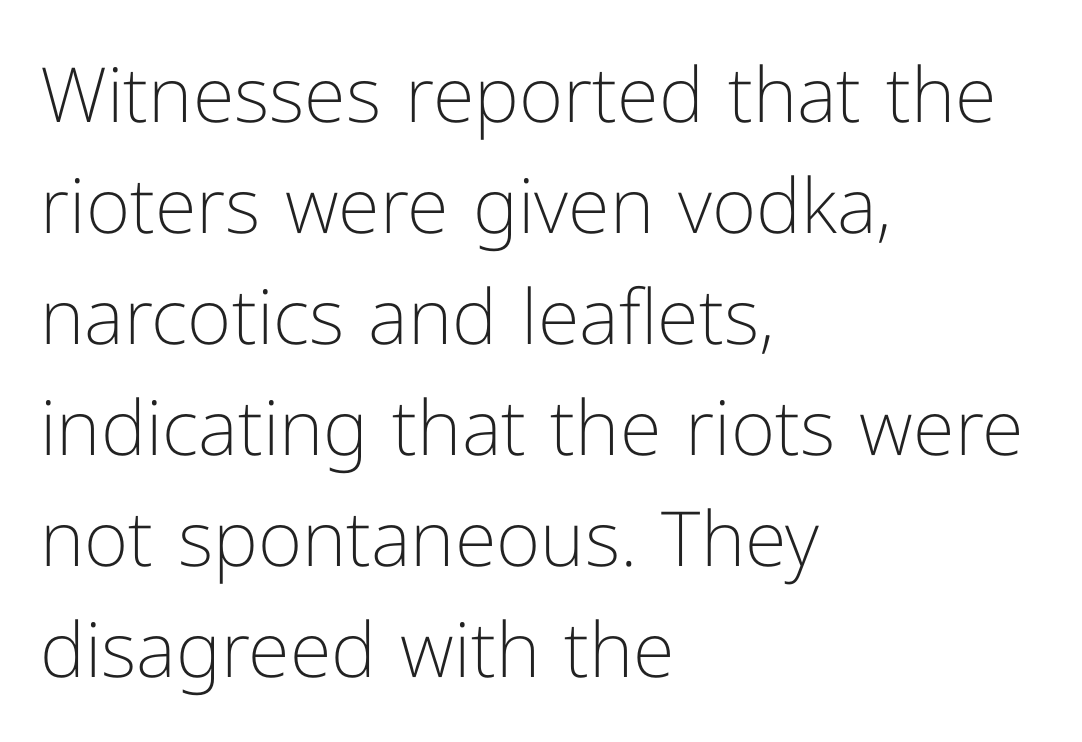
Q: Is the text bold? A: No.
Q: Is the text italic (slanted)? A: No, it is upright.
Q: Is the typeface a serif or a sans-serif typeface? A: Sans-serif.
Q: Is the text underlined? A: No.
Q: How is the paragraph aligned? A: Left-aligned.
Q: Is the spacing between letters normal or unusually wide? A: Normal.
Q: Is the spacing between lines tight, normal or loose? A: Normal.
Q: Width (condensed, normal, or wide)? A: Normal.
Q: Stroke contrast? A: Low.
Q: x-height? A: Medium.
Q: Monospaced? A: No.
